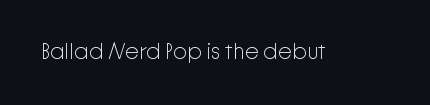
The space directly below the letters is spotless. Quick note: not italic, upright. The line texture is even and compact thanks to regular tracking. These glyphs show unthickened strokes, regular width or finer.
